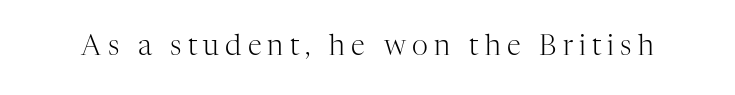
The rendering uses natural spacing where letterforms have individual widths. The cut favours lightness, reaching ordinary text weight at its darkest. Observe the serifs anchoring each vertical stroke in this sample. Check under the words: just untouched page. A roman cut, with each character standing at attention. Honestly, the letter spacing is so wide it's the main thing you notice.
